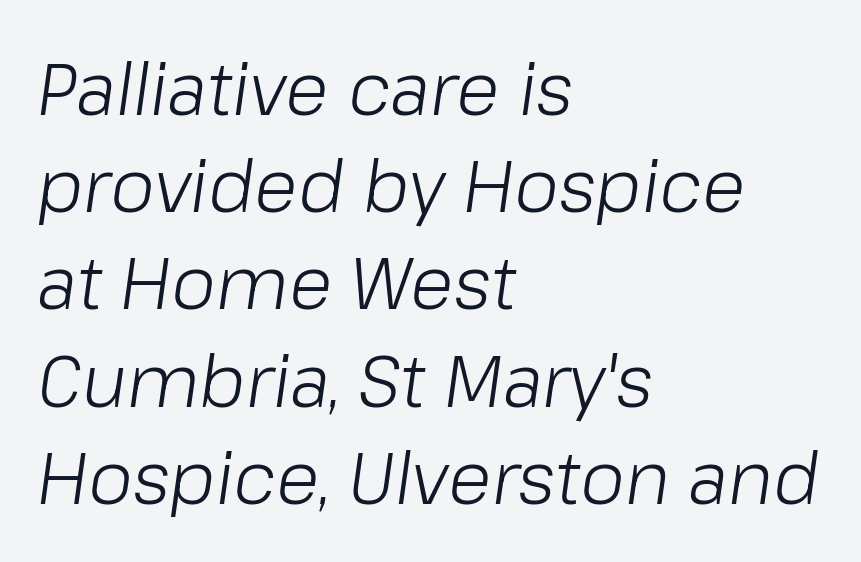
The image shows 72 px light type, italic (leaning right); set left-aligned, normal line spacing (1.35x), normal letter spacing, not underlined; low stroke contrast and a medium x-height.
